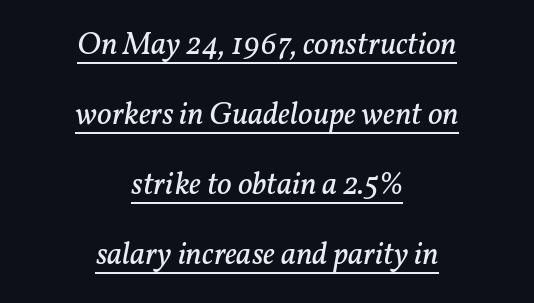
{"serif": "yes", "italic": "yes", "lean": "right", "slant_degrees": 11, "bold": "no", "weight": "regular", "width": "normal", "stroke_contrast": "low", "x_height": "medium", "monospaced": "no", "underline": "yes", "align": "center", "line_spacing": "loose", "line_spacing_ratio": 2.19, "letter_spacing": "normal", "letter_spacing_em": 0.0, "glyph_px": 32}
